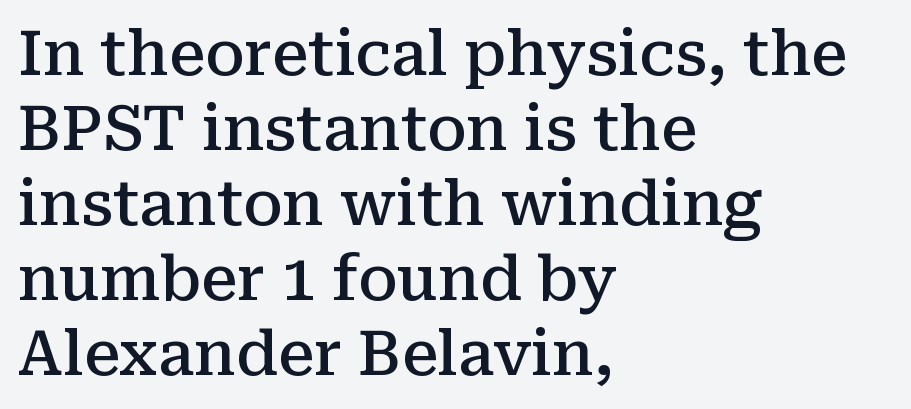
The image shows 61 px semibold serif type, upright; set left-aligned, line spacing 1.23x, normal letter spacing, not underlined; medium stroke contrast and a medium x-height.
